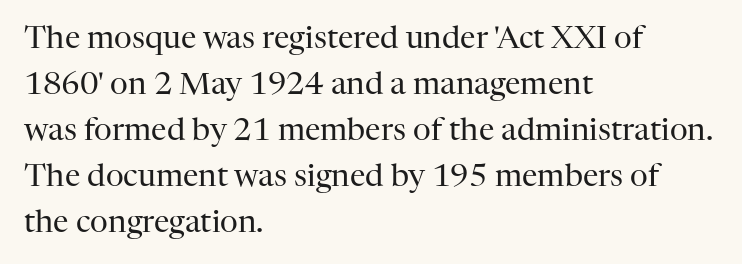
This is serif lettering, the kind often seen in printed books. Upright lettering throughout. The passage shown is typed in a proportional face where columns would drift. Any mark beneath the type? The region is blank. Here the glyphs are tracked normally, forming tight word shapes.
